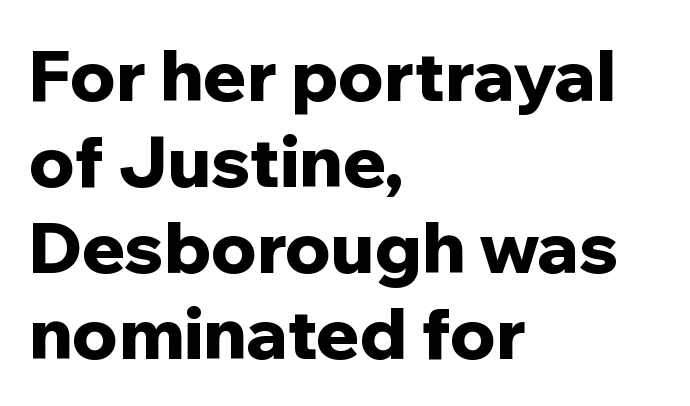
What stands out about the letter spacing? Nothing — it is the standard amount. Nothing sits at the stroke ends, so this counts as sans-serif. The compositor pushed each line to the left boundary. This sample uses an upright cut, with every glyph sitting square on the baseline.
